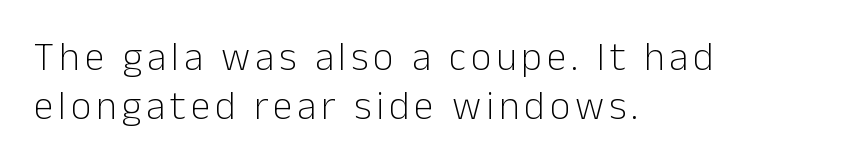
{"serif": "no", "italic": "no", "bold": "no", "weight": "light", "width": "normal", "stroke_contrast": "low", "x_height": "medium", "monospaced": "no", "underline": "no", "align": "left", "line_spacing_ratio": 1.22, "glyph_px": 40}
